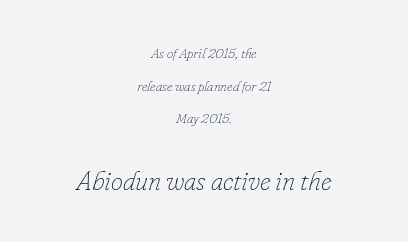
{"italic": "yes", "lean": "right", "slant_degrees": 16, "bold": "no", "underline": "no", "align": "center", "line_spacing": "loose", "line_spacing_ratio": 2.33, "letter_spacing": "normal", "letter_spacing_em": 0.0, "larger_block": "second", "size_ratio": 1.93, "glyph_px": 27}
